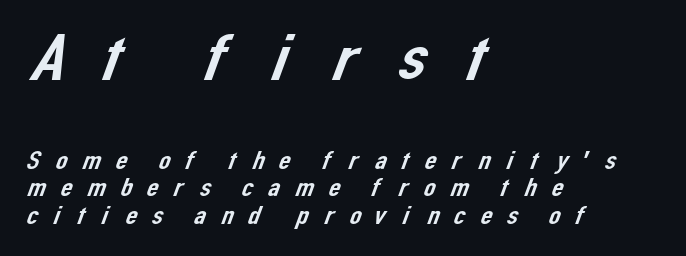
Q: Is the typeface a serif or a sans-serif typeface? A: Sans-serif.
Q: Is the text underlined? A: No.
Q: How is the paragraph aligned? A: Left-aligned.
Q: Is the spacing between letters normal or unusually wide? A: Unusually wide.
Q: Is the spacing between lines tight, normal or loose? A: Tight.
Q: Which block of text is set in a larger size, the first (top) or the second (bottom)? A: The first (top) one.
Q: Width (condensed, normal, or wide)? A: Normal.
Q: Stroke contrast? A: Low.
Q: x-height? A: Medium.
Q: Monospaced? A: No.
